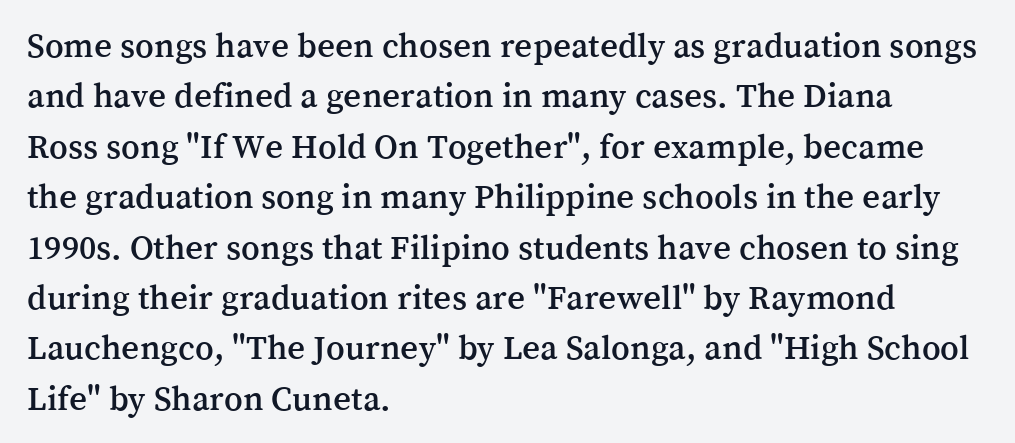
{"serif": "yes", "italic": "no", "width": "normal", "stroke_contrast": "medium", "x_height": "medium", "monospaced": "no", "underline": "no", "align": "left", "line_spacing": "normal", "line_spacing_ratio": 1.44, "letter_spacing": "normal", "letter_spacing_em": 0.0, "glyph_px": 35}
